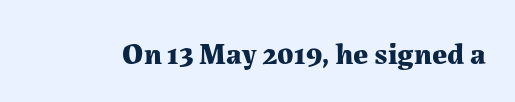
The face used here is seriffed, in the tradition of book romans. Default kerning and tracking; the words read as compact shapes. A typesetter would mark this as roman, not italic. Do the characters align in a grid? No, the font is proportional.
